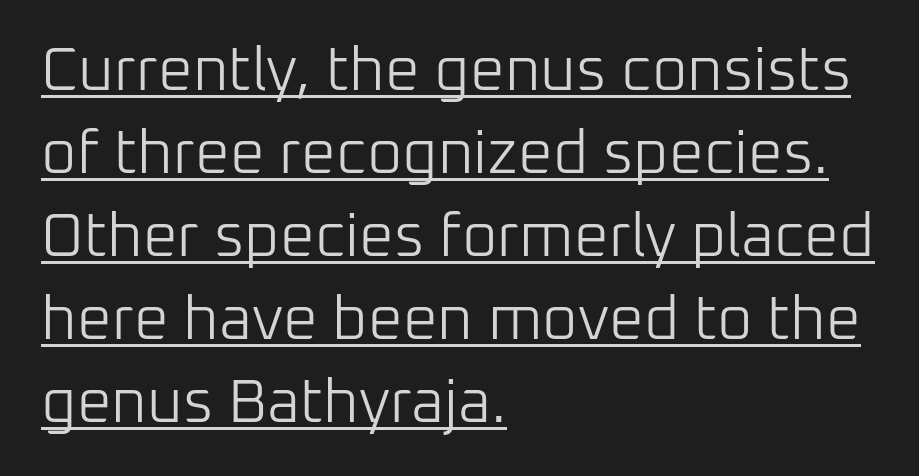
The image shows 61 px light sans-serif type, upright; set left-aligned, normal line spacing (1.36x), normal letter spacing, underlined; low stroke contrast and a medium x-height.
